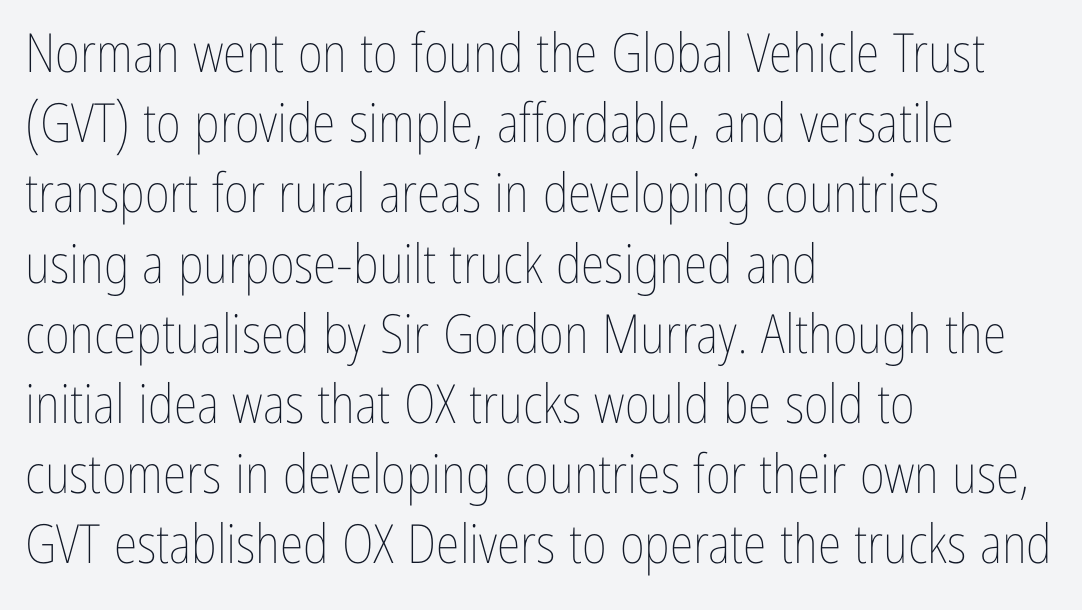
The image shows 54 px thin, condensed type, upright; set left-aligned, normal line spacing (1.3x), normal letter spacing, not underlined; low stroke contrast and a medium x-height.
